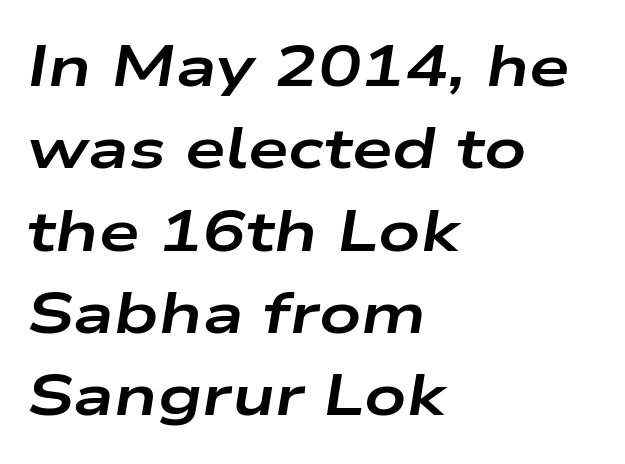
The image shows 58 px bold, wide type, italic (leaning right); set left-aligned, normal line spacing (1.42x), normal letter spacing, not underlined; low stroke contrast and a medium x-height.
